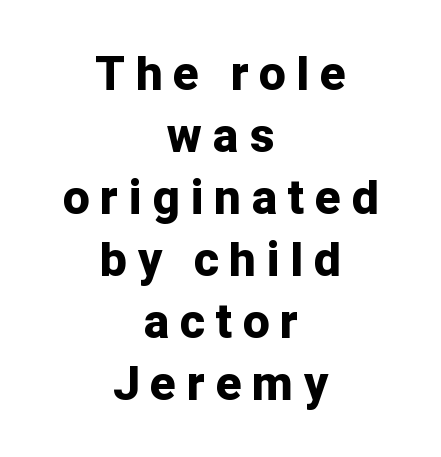
Q: Is the text bold? A: Yes.
Q: Is the text italic (slanted)? A: No, it is upright.
Q: Is the typeface a serif or a sans-serif typeface? A: Sans-serif.
Q: Is the text underlined? A: No.
Q: How is the paragraph aligned? A: Centered.
Q: Is the spacing between letters normal or unusually wide? A: Unusually wide.
Q: Is the spacing between lines tight, normal or loose? A: Normal.
Q: Width (condensed, normal, or wide)? A: Normal.
Q: Stroke contrast? A: Low.
Q: x-height? A: Medium.
Q: Monospaced? A: No.
